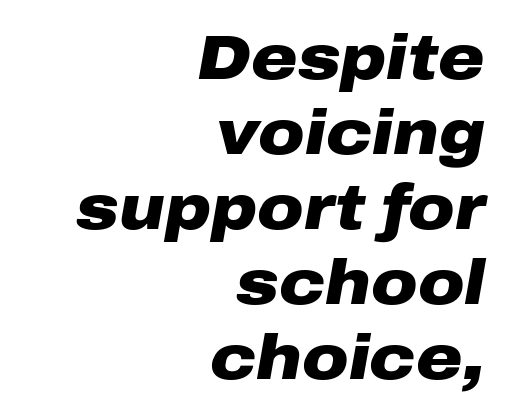
The image shows 63 px heavy, wide type, italic (leaning right); set right-aligned, line spacing 1.19x, normal letter spacing, not underlined; low stroke contrast and a medium x-height.
